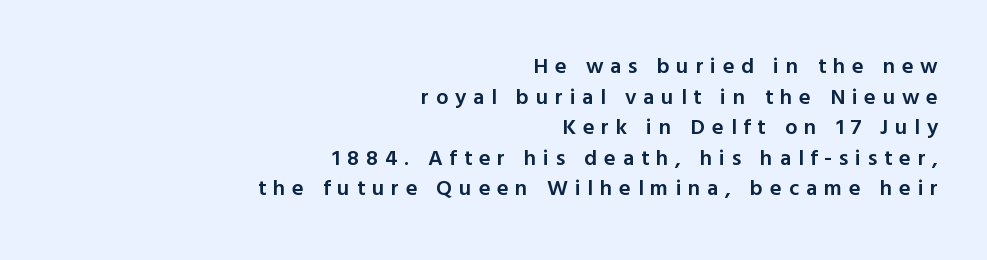
{"italic": "no", "bold": "semi", "underline": "no", "align": "right", "line_spacing": "normal", "line_spacing_ratio": 1.39, "letter_spacing": "wide", "letter_spacing_em": 0.31, "glyph_px": 22}
